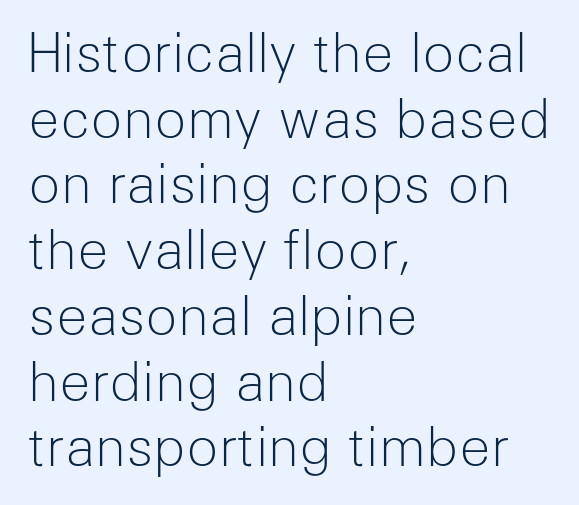
Q: Is the text bold? A: No.
Q: Is the text italic (slanted)? A: No, it is upright.
Q: Is the typeface a serif or a sans-serif typeface? A: Sans-serif.
Q: Is the text underlined? A: No.
Q: How is the paragraph aligned? A: Left-aligned.
Q: Is the spacing between letters normal or unusually wide? A: Normal.
Q: Width (condensed, normal, or wide)? A: Normal.
Q: Stroke contrast? A: Low.
Q: x-height? A: Medium.
Q: Monospaced? A: No.
